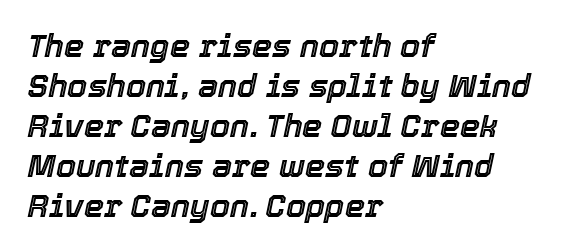
The image shows 32 px text type, italic (leaning right); set left-aligned, normal line spacing (1.25x), normal letter spacing, not underlined; a medium x-height.
